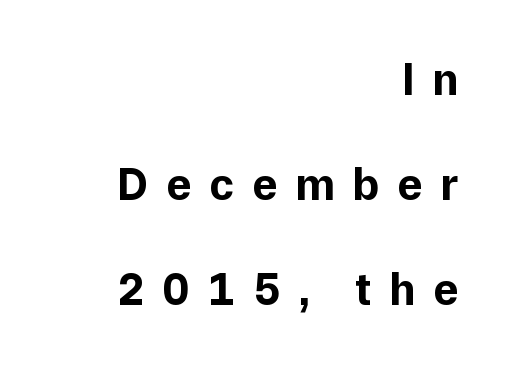
Is the block centered? No — it sits flush against the right margin. The tracking jumps out immediately: characters are airy and widely separated. Note: no serifs on the glyphs. The face used here is proportionally spaced, like ordinary book or web type.
